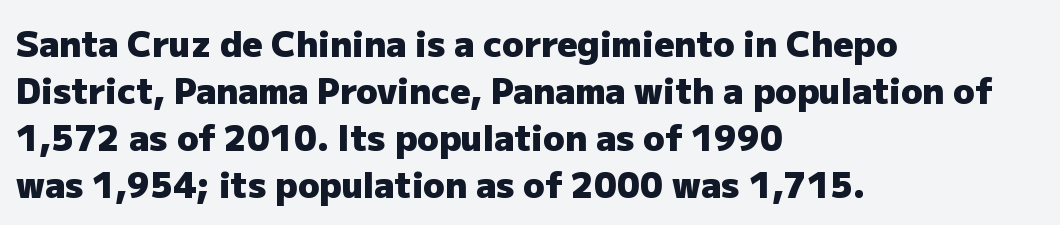
The specimen reads as upright at a glance. Each new line begins a customary step beneath the previous one. This sample has the flowing, uneven cadence of proportional lettering. Typeset ragged right — the left edge is the straight one.
